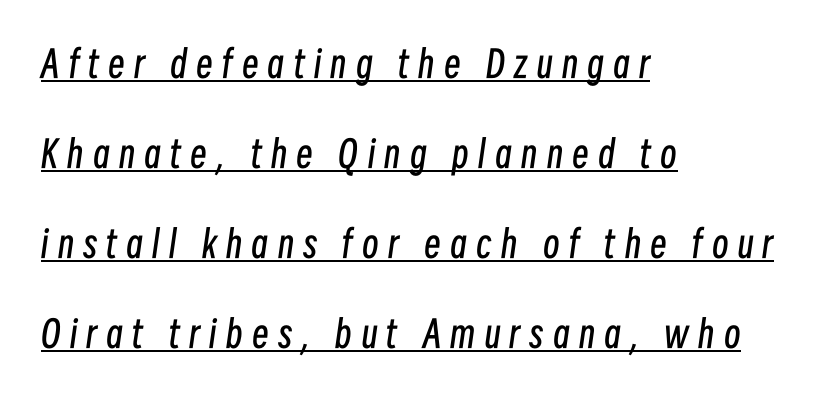
Q: Is the text bold? A: No.
Q: Is the text italic (slanted)? A: Yes, it leans right by about 8 degrees.
Q: Is the text underlined? A: Yes.
Q: How is the paragraph aligned? A: Left-aligned.
Q: Is the spacing between letters normal or unusually wide? A: Unusually wide.
Q: Is the spacing between lines tight, normal or loose? A: Loose.
Q: Width (condensed, normal, or wide)? A: Condensed.
Q: Stroke contrast? A: Low.
Q: x-height? A: Medium.
Q: Monospaced? A: No.
